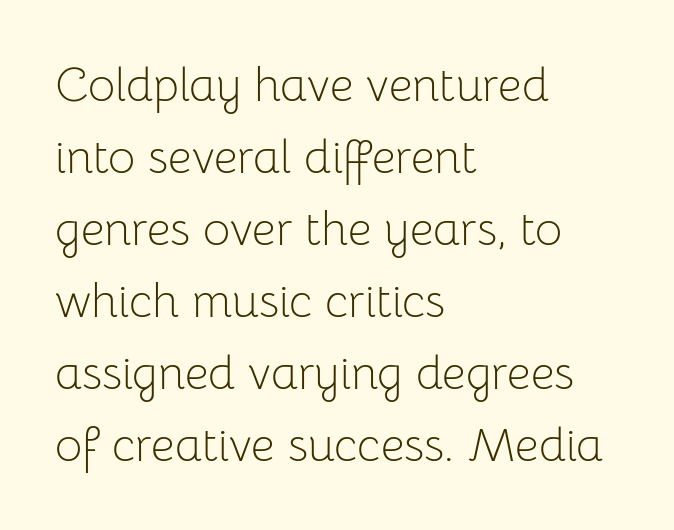
Q: Is the text bold? A: No.
Q: Is the text italic (slanted)? A: No, it is upright.
Q: Is the typeface a serif or a sans-serif typeface? A: Sans-serif.
Q: Is the text underlined? A: No.
Q: How is the paragraph aligned? A: Left-aligned.
Q: Is the spacing between letters normal or unusually wide? A: Normal.
Q: Is the spacing between lines tight, normal or loose? A: Normal.
Q: Width (condensed, normal, or wide)? A: Normal.
Q: Stroke contrast? A: Low.
Q: x-height? A: Medium.
Q: Monospaced? A: No.
